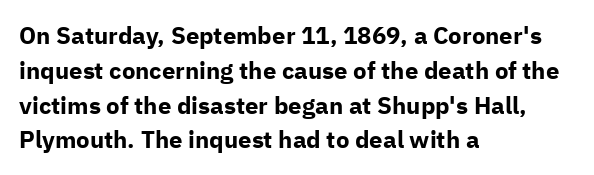
{"italic": "no", "bold": "yes", "underline": "no", "align": "left", "line_spacing": "normal", "line_spacing_ratio": 1.45, "letter_spacing": "normal", "letter_spacing_em": 0.0, "glyph_px": 24}
